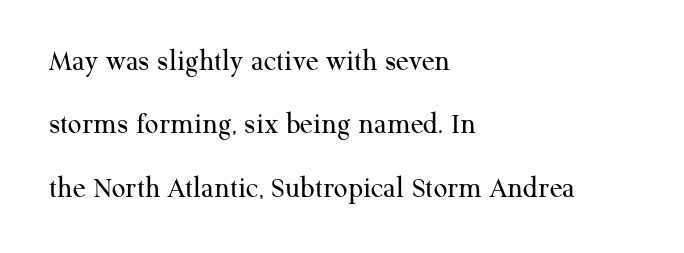
{"serif": "yes", "italic": "no", "bold": "no", "weight": "regular", "width": "normal", "stroke_contrast": "medium", "x_height": "medium", "monospaced": "no", "underline": "no", "align": "left", "line_spacing": "loose", "line_spacing_ratio": 2.11, "letter_spacing": "normal", "letter_spacing_em": 0.0, "glyph_px": 30}
